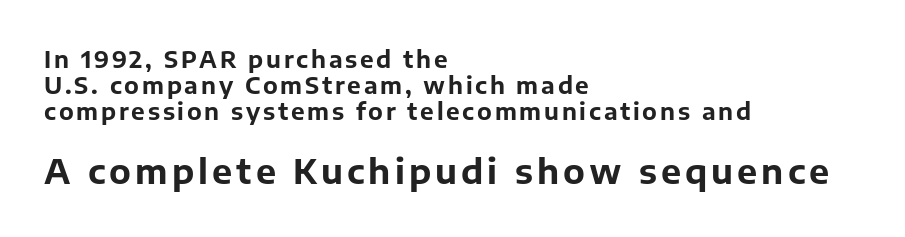
Q: Is the text bold? A: Yes.
Q: Is the text italic (slanted)? A: No, it is upright.
Q: Is the typeface a serif or a sans-serif typeface? A: Sans-serif.
Q: Is the text underlined? A: No.
Q: How is the paragraph aligned? A: Left-aligned.
Q: Is the spacing between lines tight, normal or loose? A: Tight.
Q: Which block of text is set in a larger size, the first (top) or the second (bottom)? A: The second (bottom) one.
Q: Width (condensed, normal, or wide)? A: Normal.
Q: Stroke contrast? A: Low.
Q: x-height? A: Medium.
Q: Monospaced? A: No.
